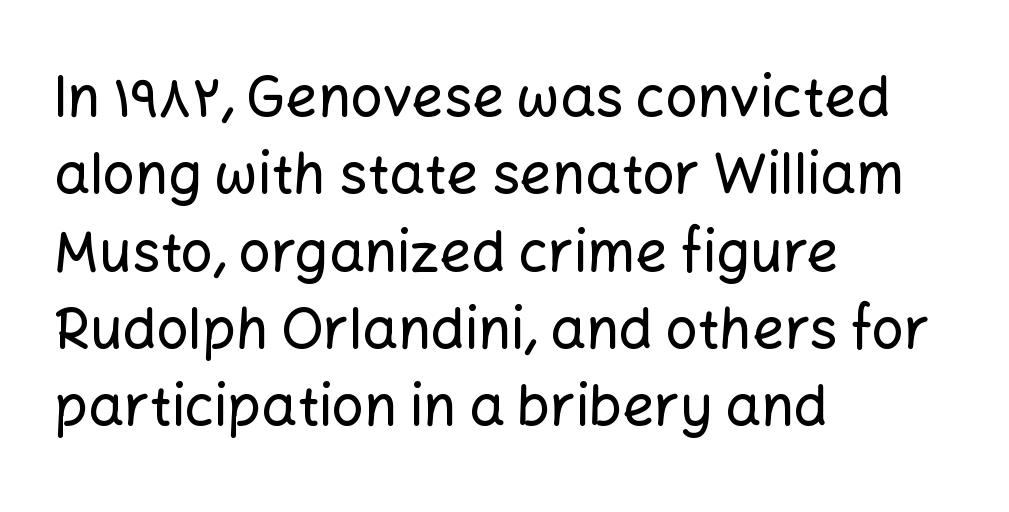
What kind of face is this? One without serifs — a sans. Visually the block forms a straight wall on the left and a jagged coastline on the right. This sample keeps an unexceptional amount of space between lines. The foot of each line stays bare and open. These lines keep a tight, regular rhythm from letter to letter.
